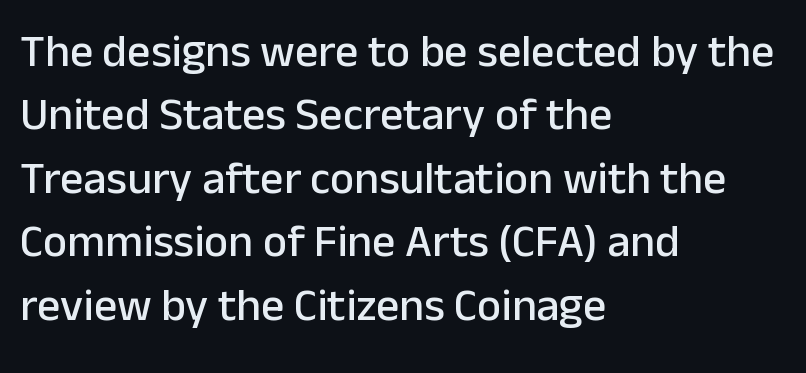
The typeface chosen for these lines omits serifs. Teacher's note: observe the even left margin — that is flush-left alignment. Note the varied advance widths — an 'i' is clearly narrower than an 'm'. Designer's note — italics off, roman on. Reading down the column, the eye jumps a familiar distance to each next line. Glance below the letters and you will spot only blank space.
